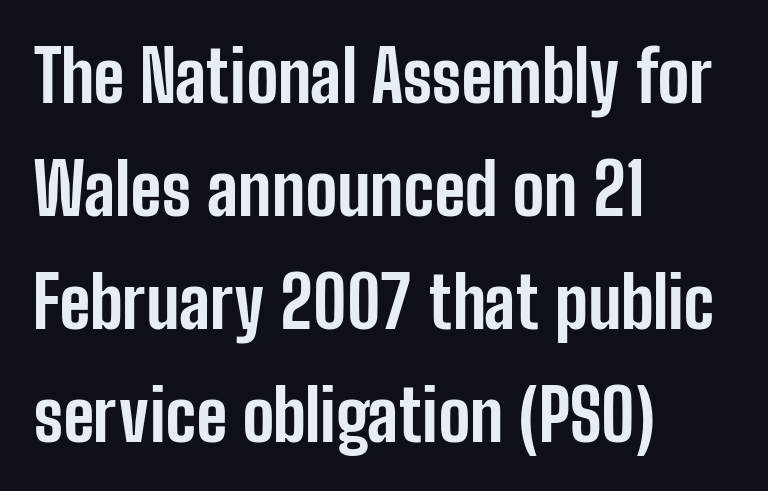
Just letters on the line, the space beneath them empty. The face used here is proportionally spaced, like ordinary book or web type. A normal amount of white space separates one row of letters from the next. Set as a true bold cut, around the 700 mark. A typesetter would label this face a sans. Horizontally, the lines are justified to the leading edge only.
